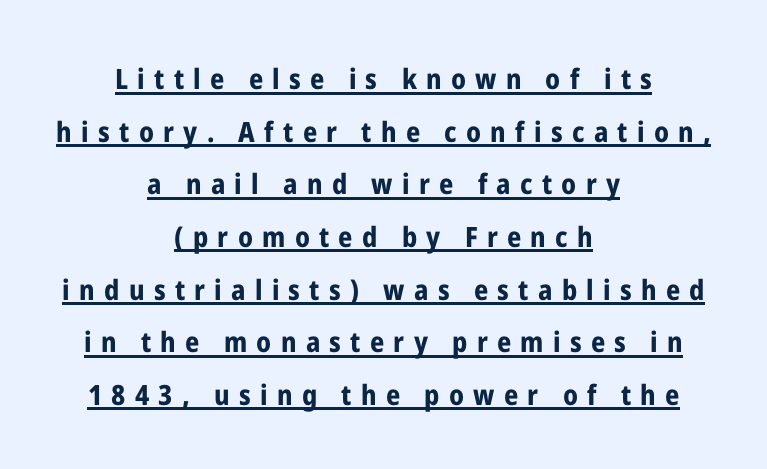
Q: Is the text bold? A: Yes.
Q: Is the text italic (slanted)? A: No, it is upright.
Q: Is the typeface a serif or a sans-serif typeface? A: Sans-serif.
Q: Is the text underlined? A: Yes.
Q: How is the paragraph aligned? A: Centered.
Q: Is the spacing between letters normal or unusually wide? A: Unusually wide.
Q: Width (condensed, normal, or wide)? A: Condensed.
Q: Stroke contrast? A: Low.
Q: x-height? A: Medium.
Q: Monospaced? A: No.
